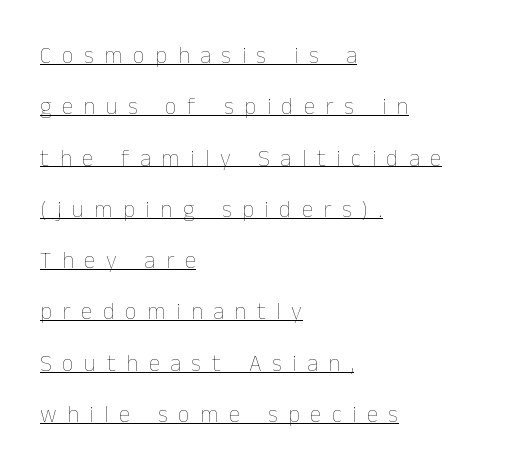
{"italic": "no", "bold": "no", "underline": "yes", "align": "left", "line_spacing": "loose", "line_spacing_ratio": 2.23, "letter_spacing": "wide", "letter_spacing_em": 0.46, "glyph_px": 23}
